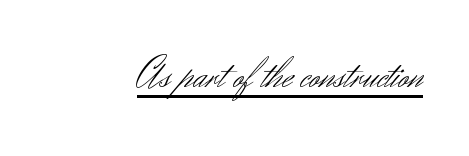
The type is set solid horizontally, with unmodified tracking. The passage shown is typed in a proportional face where columns would drift. Check the space under the baseline: a stroke is drawn there.
